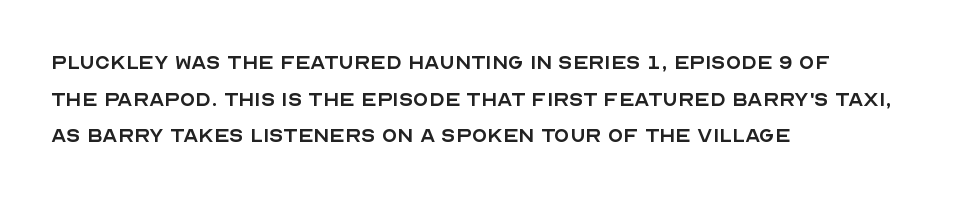
The image shows 25 px text type, upright; set left-aligned, normal line spacing (1.47x), normal letter spacing, not underlined.
